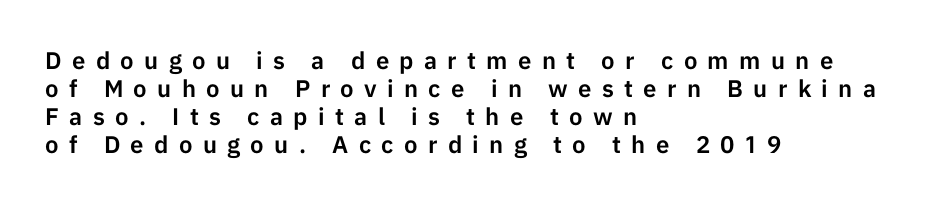
The image shows 24 px text type, upright; set left-aligned, line spacing 1.16x, unusually wide letter spacing (+0.43 em), not underlined.
